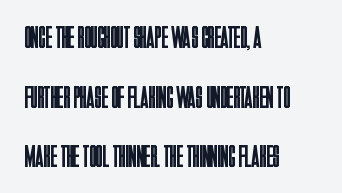
Q: Is the text bold? A: No.
Q: Is the text italic (slanted)? A: No, it is upright.
Q: Is the typeface a serif or a sans-serif typeface? A: Sans-serif.
Q: Is the text underlined? A: No.
Q: How is the paragraph aligned? A: Left-aligned.
Q: Is the spacing between letters normal or unusually wide? A: Normal.
Q: Is the spacing between lines tight, normal or loose? A: Loose.
Q: Width (condensed, normal, or wide)? A: Condensed.
Q: Stroke contrast? A: Low.
Q: x-height? A: Large.
Q: Monospaced? A: No.
